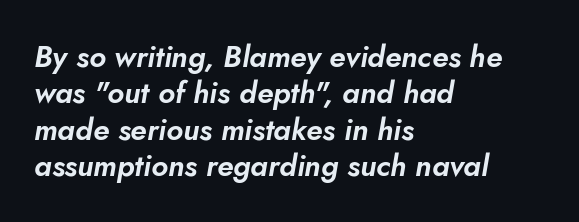
The image shows 30 px text type, italic (leaning right); set left-aligned, line spacing 1.21x, normal letter spacing, not underlined; low stroke contrast and a small x-height.
